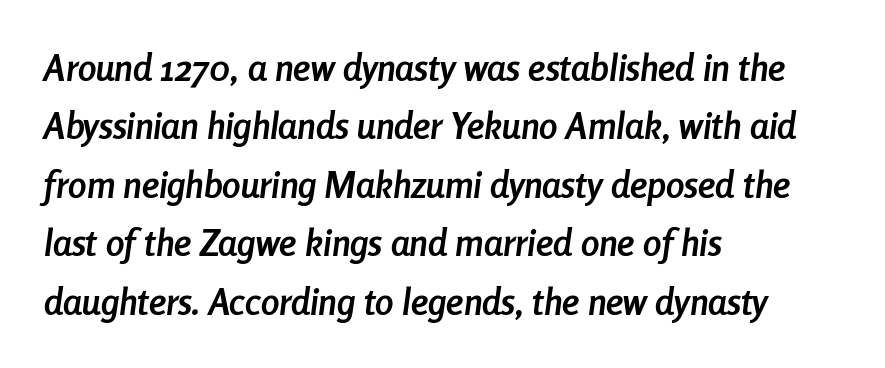
A typesetter would call this zero additional tracking. Caption: bold face, heavy strokes. The foot of each line stays bare and open. Each letter keeps its own natural width here, so spacing adapts to shape. The rows are spaced the way most documents space them.
